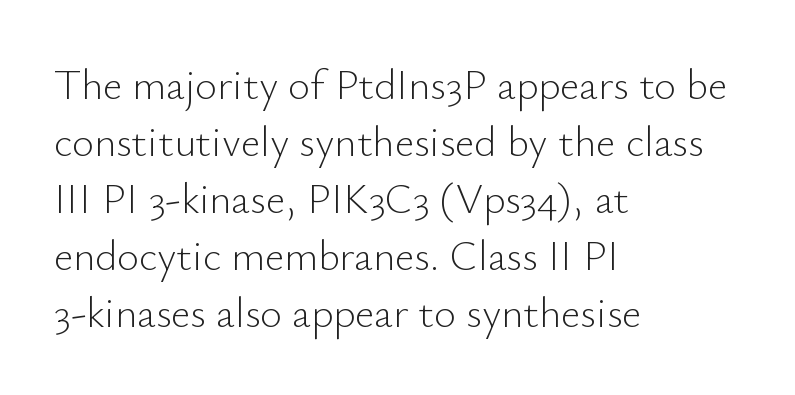
The image shows 42 px light sans-serif type, upright; set left-aligned, normal line spacing (1.36x), normal letter spacing, not underlined; low stroke contrast and a small x-height.
